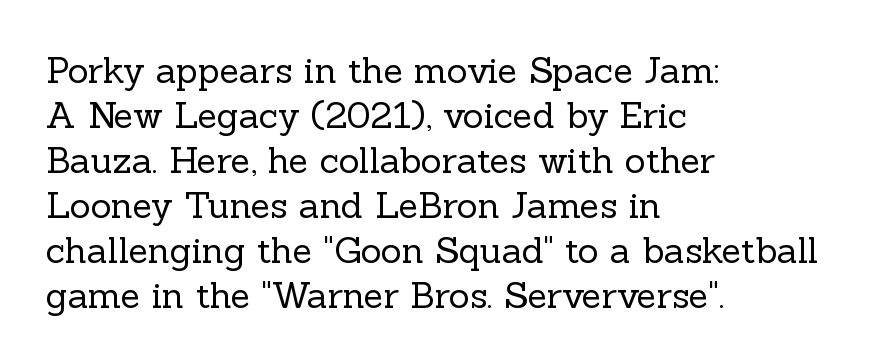
The image shows 36 px regular-weight serif type, upright; set left-aligned, normal line spacing (1.25x), normal letter spacing, not underlined; a medium x-height.
